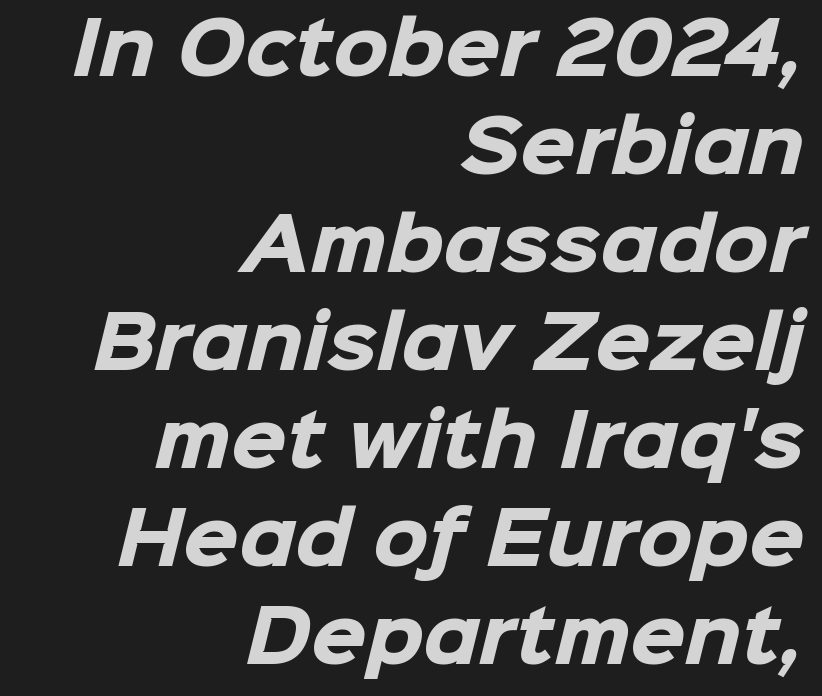
{"serif": "no", "bold": "yes", "weight": "heavy", "width": "normal", "stroke_contrast": "low", "x_height": "medium", "monospaced": "no", "underline": "no", "align": "right", "line_spacing": "normal", "line_spacing_ratio": 1.38, "letter_spacing": "normal", "letter_spacing_em": 0.0, "glyph_px": 71}
